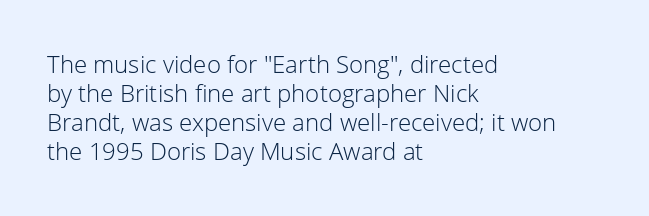
The strokes carry an ordinary text weight at most. Default kerning and tracking; the words read as compact shapes. The gap between lines stays unmarked. Does the lettering tilt? It doesn't — this is upright.
